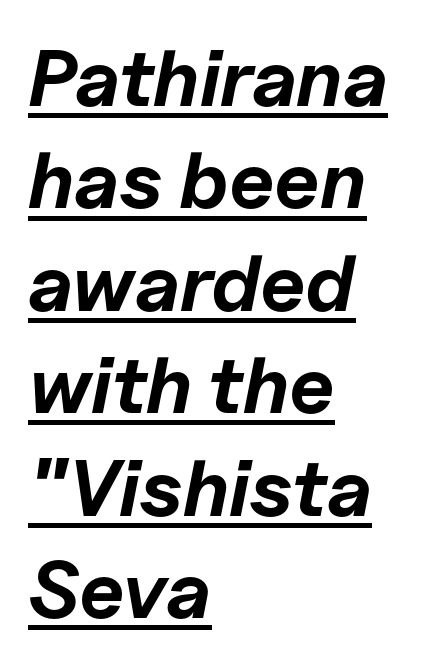
{"italic": "yes", "lean": "right", "slant_degrees": 11, "bold": "yes", "weight": "bold", "width": "normal", "stroke_contrast": "low", "x_height": "medium", "monospaced": "no", "underline": "yes", "align": "left", "line_spacing": "normal", "line_spacing_ratio": 1.28, "letter_spacing": "normal", "letter_spacing_em": 0.0, "glyph_px": 80}
